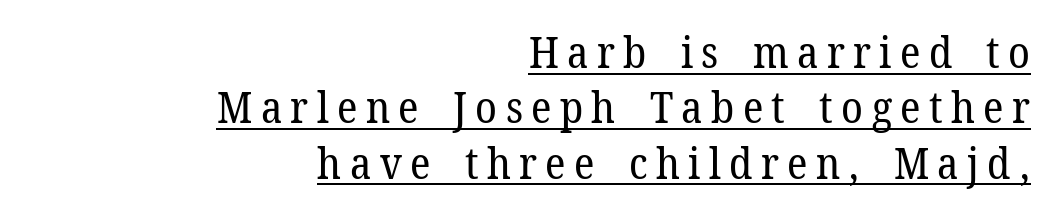
{"serif": "yes", "italic": "no", "bold": "no", "weight": "regular", "width": "normal", "stroke_contrast": "low", "x_height": "medium", "monospaced": "no", "underline": "yes", "align": "right", "line_spacing": "normal", "line_spacing_ratio": 1.26, "glyph_px": 44}
